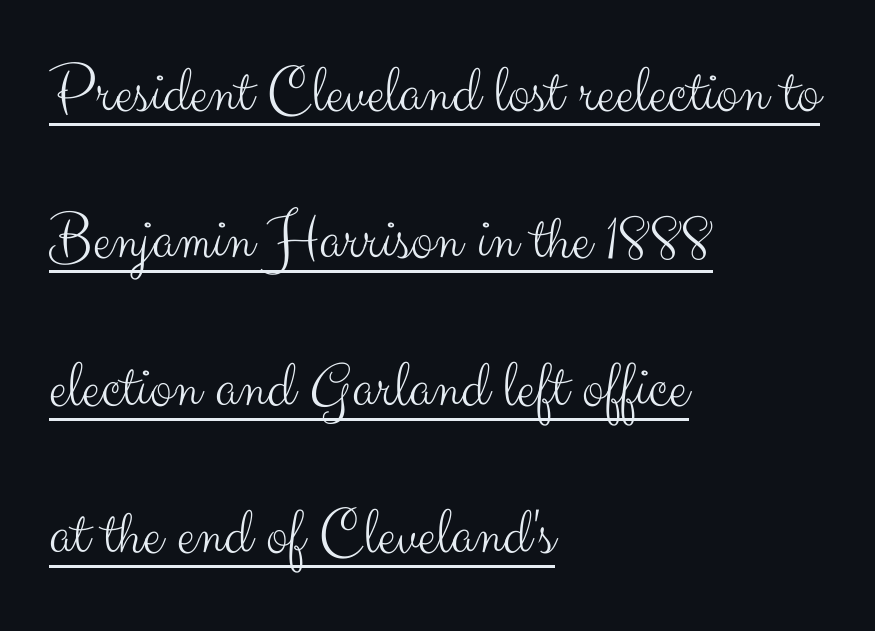
The image shows 67 px light sans-serif type; set left-aligned, loose line spacing (2.2x), normal letter spacing, underlined; medium stroke contrast and a small x-height.
